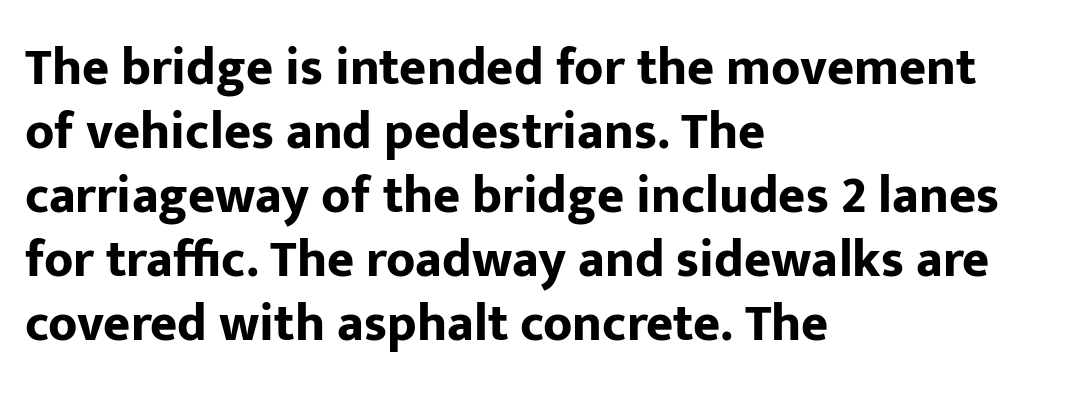
{"serif": "no", "italic": "no", "bold": "yes", "weight": "bold", "width": "normal", "stroke_contrast": "low", "x_height": "medium", "monospaced": "no", "underline": "no", "align": "left", "line_spacing_ratio": 1.23, "letter_spacing": "normal", "letter_spacing_em": 0.0, "glyph_px": 52}
